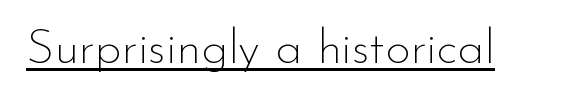
Q: Is the text bold? A: No.
Q: Is the text italic (slanted)? A: No, it is upright.
Q: Is the typeface a serif or a sans-serif typeface? A: Sans-serif.
Q: Is the text underlined? A: Yes.
Q: Is the spacing between letters normal or unusually wide? A: Normal.
Q: Width (condensed, normal, or wide)? A: Normal.
Q: Stroke contrast? A: Low.
Q: x-height? A: Small.
Q: Monospaced? A: No.
